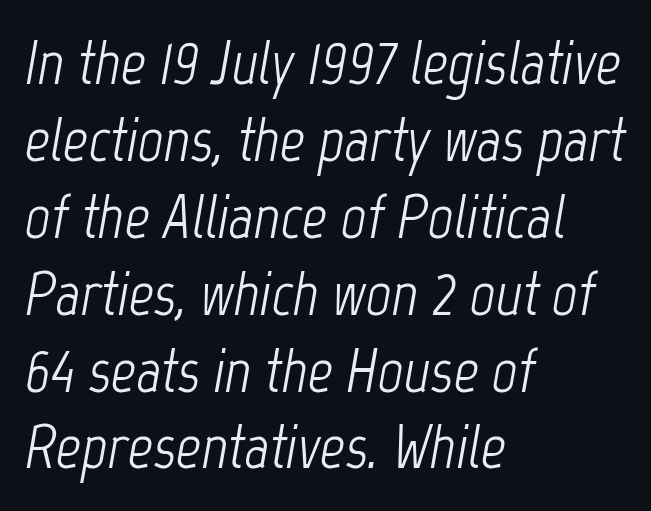
The image shows 62 px light, condensed type, italic (leaning right); set left-aligned, line spacing 1.24x, normal letter spacing, not underlined; low stroke contrast and a medium x-height.
